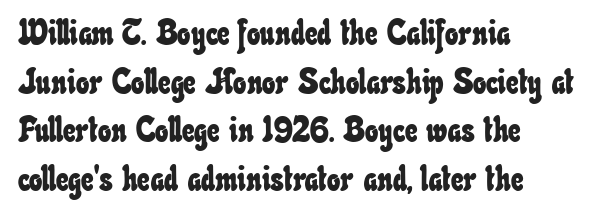
These lines are set flush left with a ragged right edge. You could not count columns in this text — the font is proportionally spaced. Whoever set this chose a conventional vertical rhythm. Letter spacing: default. Has an underline been added? It has not.
